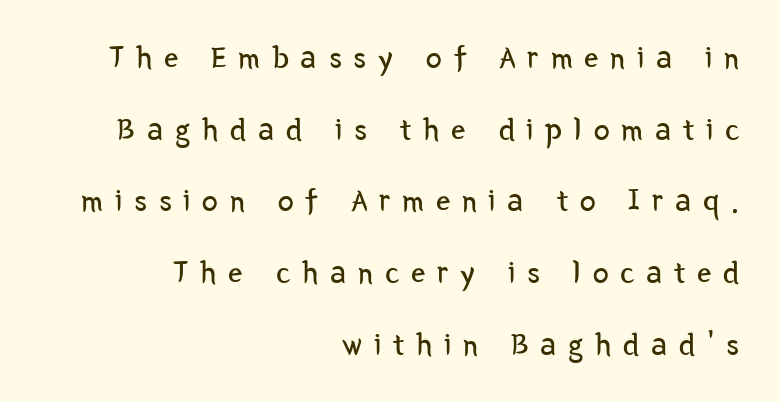
Q: Is the text bold? A: No.
Q: Is the text italic (slanted)? A: No, it is upright.
Q: Is the typeface a serif or a sans-serif typeface? A: Sans-serif.
Q: Is the text underlined? A: No.
Q: How is the paragraph aligned? A: Right-aligned.
Q: Is the spacing between letters normal or unusually wide? A: Unusually wide.
Q: Is the spacing between lines tight, normal or loose? A: Loose.
Q: Width (condensed, normal, or wide)? A: Condensed.
Q: Stroke contrast? A: Low.
Q: x-height? A: Medium.
Q: Monospaced? A: No.
